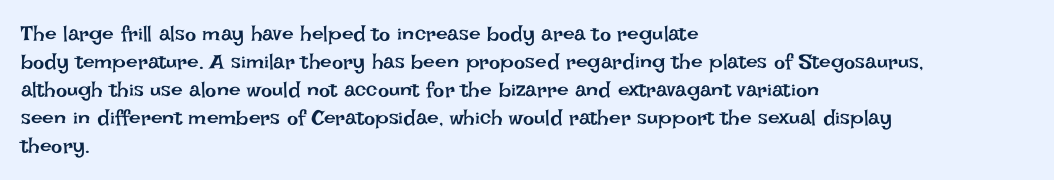
Q: Is the text bold? A: No.
Q: Is the text italic (slanted)? A: No, it is upright.
Q: Is the text underlined? A: No.
Q: How is the paragraph aligned? A: Left-aligned.
Q: Is the spacing between letters normal or unusually wide? A: Normal.
Q: Is the spacing between lines tight, normal or loose? A: Normal.
